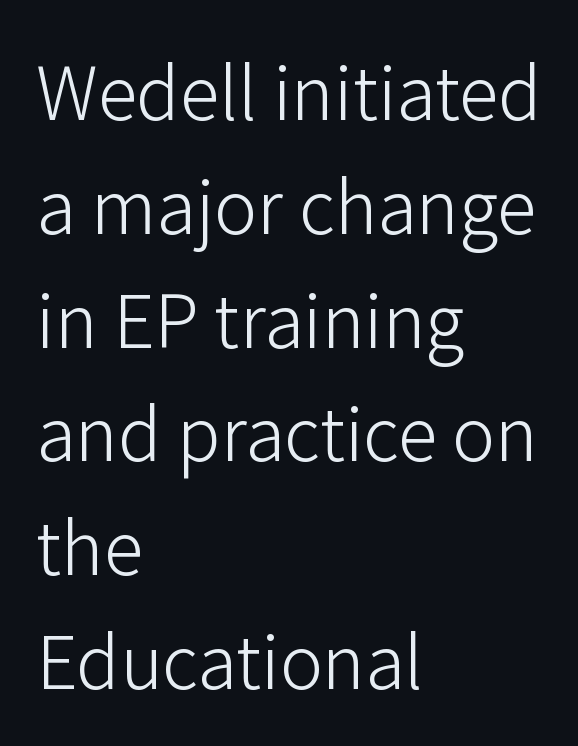
Weight: in the light-to-regular range. Nobody touched the tracking dial on this one. The rendering uses natural spacing where letterforms have individual widths. Line beginnings align vertically; line endings do not. Nothing sits at the stroke ends, so this counts as sans-serif. These lines sit exactly where default settings would place them.
